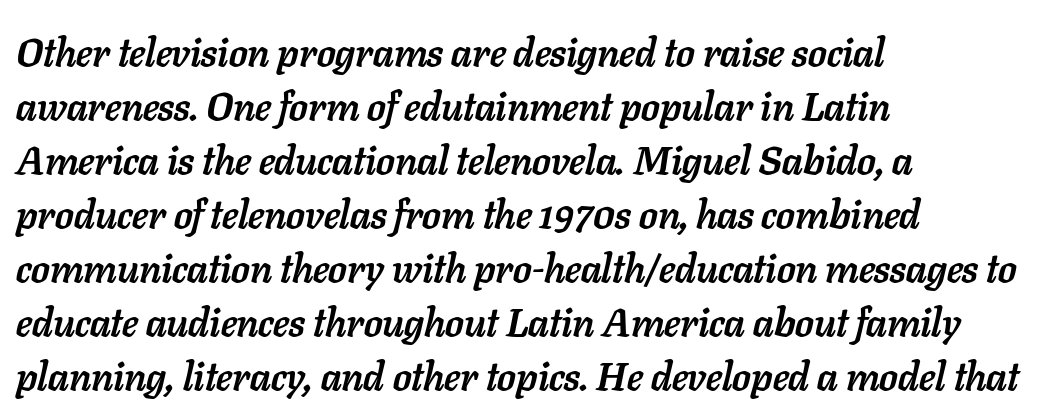
{"italic": "yes", "lean": "right", "slant_degrees": 11, "bold": "yes", "weight": "semibold", "width": "normal", "stroke_contrast": "low", "x_height": "medium", "monospaced": "no", "underline": "no", "align": "left", "line_spacing": "normal", "line_spacing_ratio": 1.35, "letter_spacing": "normal", "letter_spacing_em": 0.0, "glyph_px": 40}
